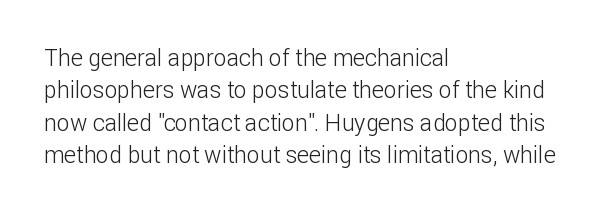
The image shows 23 px text type, upright; set left-aligned, normal line spacing (1.41x), normal letter spacing, not underlined.
